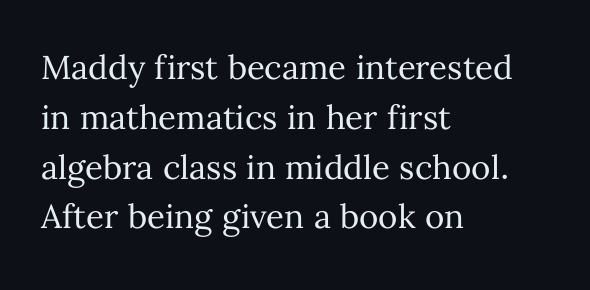
The image shows 33 px regular-weight type, upright; set left-aligned, normal line spacing (1.51x), normal letter spacing, not underlined; medium stroke contrast and a medium x-height.
